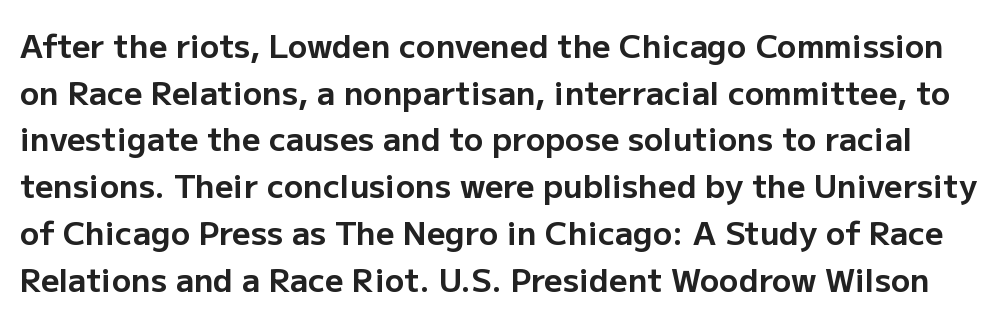
{"serif": "no", "italic": "no", "bold": "yes", "weight": "bold", "width": "normal", "stroke_contrast": "low", "x_height": "medium", "monospaced": "no", "underline": "no", "line_spacing": "normal", "line_spacing_ratio": 1.46, "letter_spacing": "normal", "letter_spacing_em": 0.0, "glyph_px": 32}
